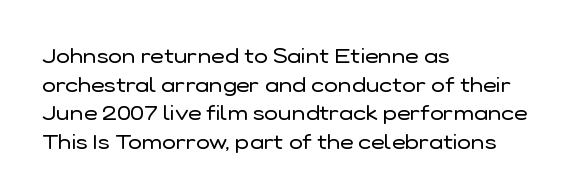
Q: Is the text bold? A: No.
Q: Is the text italic (slanted)? A: No, it is upright.
Q: Is the text underlined? A: No.
Q: How is the paragraph aligned? A: Left-aligned.
Q: Is the spacing between letters normal or unusually wide? A: Normal.
Q: Is the spacing between lines tight, normal or loose? A: Normal.
